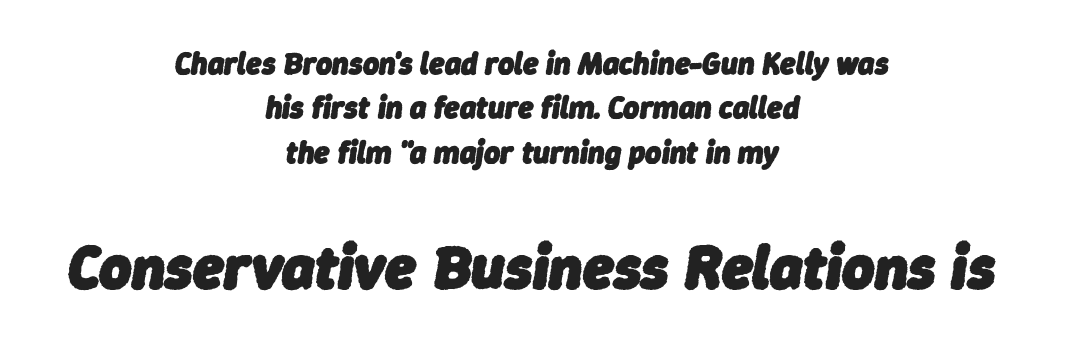
The image shows 62 px heavy type, italic (leaning right); set centered, normal line spacing (1.43x), normal letter spacing, not underlined; the second (bottom) block is 2.0x larger; low stroke contrast and a medium x-height.
